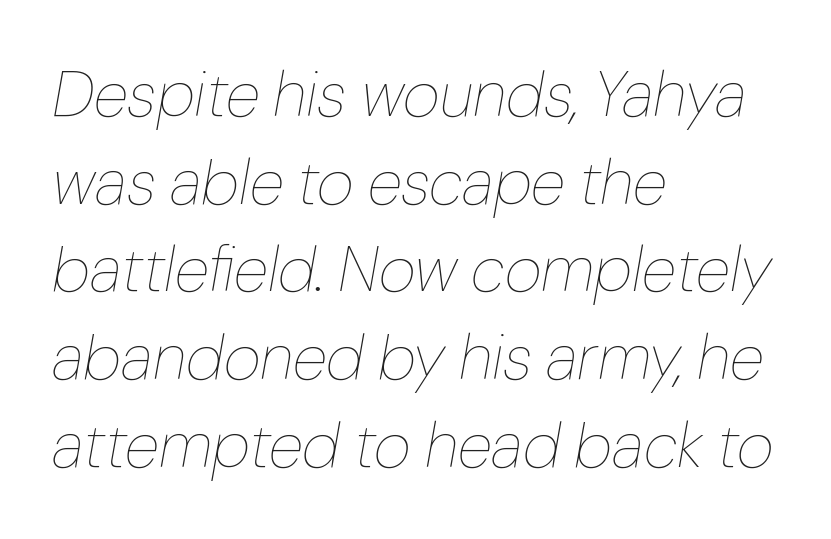
{"italic": "yes", "lean": "right", "slant_degrees": 10, "bold": "no", "weight": "thin", "width": "normal", "stroke_contrast": "low", "x_height": "medium", "monospaced": "no", "underline": "no", "align": "left", "line_spacing": "normal", "line_spacing_ratio": 1.37, "letter_spacing": "normal", "letter_spacing_em": 0.0, "glyph_px": 64}
